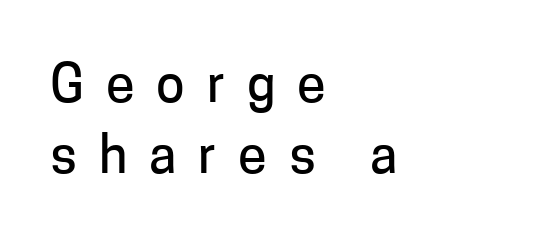
Caption: multi-line text, flush left, ragged right. Ordinary non-slanted type is in use. Is there much room between lines? A standard amount, neither cramped nor airy. Do the characters align in a grid? No, the font is proportional. Only glyphs here, with clear space below each row. I'd call this a sans setting — the letters go barefoot.
